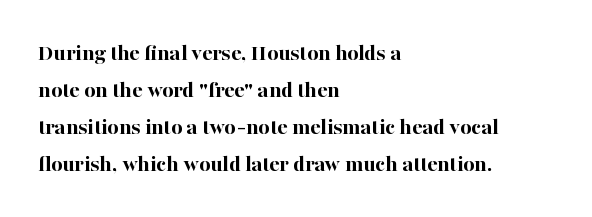
The image shows 24 px bold type, upright; set left-aligned, normal line spacing (1.54x), normal letter spacing, not underlined.
